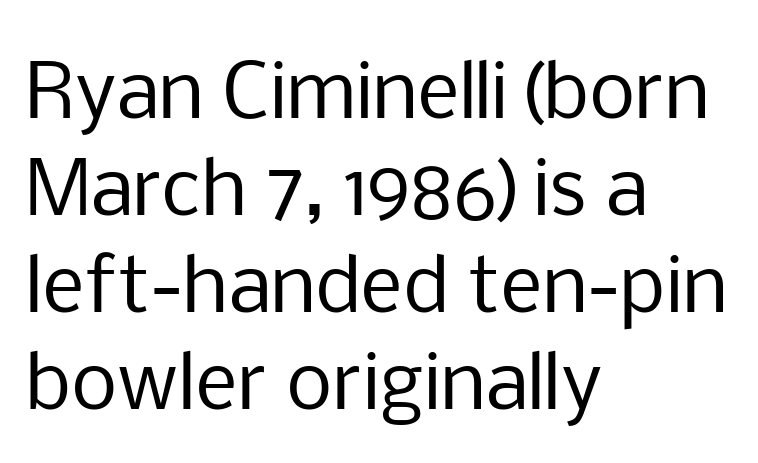
Successive baselines arrive at the customary interval. Is the stroke heavy? The answer is a plain regular-or-lighter. A typesetter would call this proportional, since set widths differ per character. Notice how the stems are strictly vertical — no italics here. Visually the block forms a straight wall on the left and a jagged coastline on the right.
